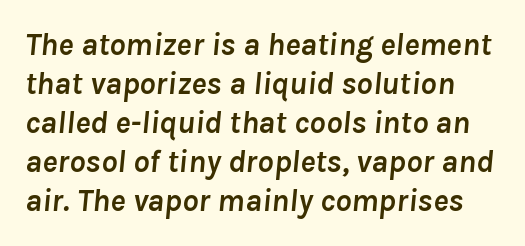
Q: Is the text bold? A: Yes.
Q: Is the text italic (slanted)? A: Yes, it leans right by about 8 degrees.
Q: Is the text underlined? A: No.
Q: Is the spacing between letters normal or unusually wide? A: Normal.
Q: Width (condensed, normal, or wide)? A: Normal.
Q: Stroke contrast? A: Low.
Q: x-height? A: Medium.
Q: Monospaced? A: No.
